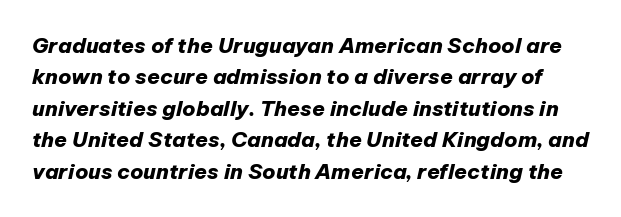
{"italic": "yes", "lean": "right", "slant_degrees": 12, "bold": "yes", "underline": "no", "line_spacing": "normal", "line_spacing_ratio": 1.5, "letter_spacing": "normal", "letter_spacing_em": 0.0, "glyph_px": 21}
